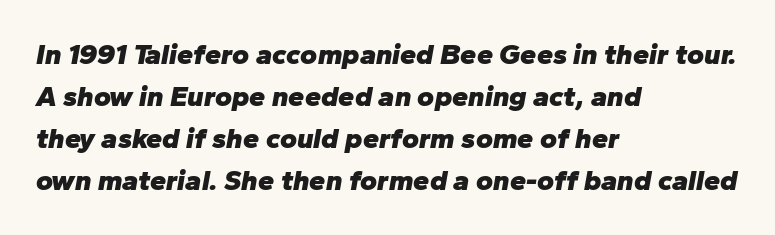
{"italic": "yes", "lean": "right", "slant_degrees": 10, "bold": "yes", "weight": "heavy", "width": "normal", "stroke_contrast": "low", "x_height": "medium", "monospaced": "no", "underline": "no", "align": "left", "line_spacing": "normal", "line_spacing_ratio": 1.45, "letter_spacing": "normal", "letter_spacing_em": 0.0, "glyph_px": 29}
